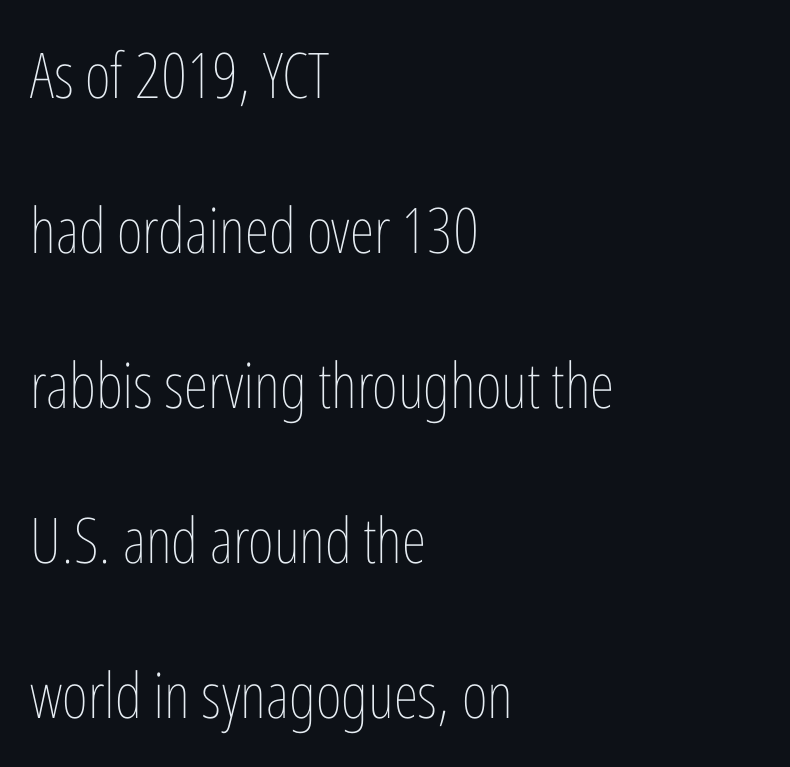
The weight tops out at a normal text grade. The typography opts for an upright posture over an oblique one. The strip under each line holds only bare page. The gaps between neighbouring characters are ordinary and unremarkable. Varying glyph widths throughout — classic text-font behaviour.
